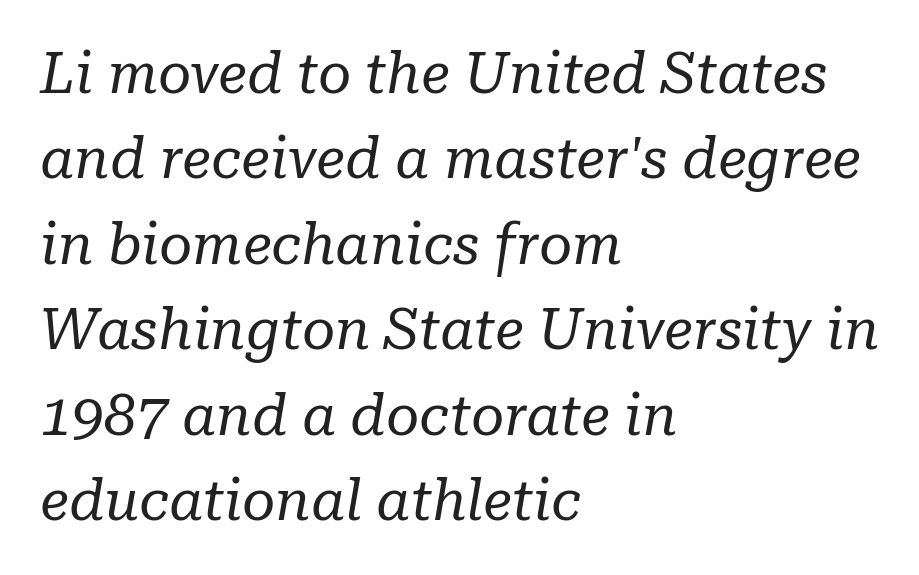
Each letter's strokes conclude with small projecting serifs. Decoration check: the copy has no underline. Do the characters align in a grid? No, the font is proportional. Is there much room between lines? A standard amount, neither cramped nor airy. This is oblique type, the kind used for emphasis or titles.
